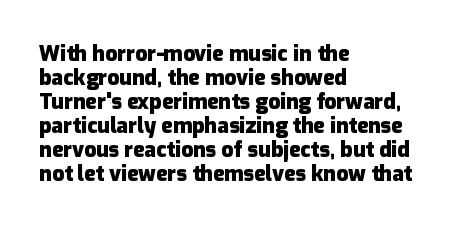
Does the lettering tilt? It doesn't — this is upright. The baseline area is clear. Is the block centered? No — it sits flush against the left margin. Tracking here is standard; glyphs follow each other at the usual distance. How heavy is the stroke? Heavy — this is a bold.
